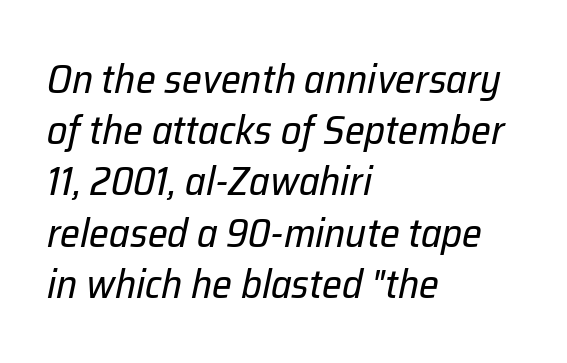
The image shows 40 px regular-weight type, italic (leaning right); set left-aligned, normal line spacing (1.28x), normal letter spacing, not underlined; low stroke contrast and a medium x-height.
